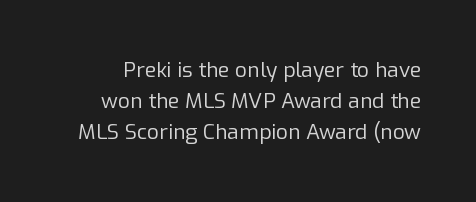
{"italic": "no", "bold": "no", "underline": "no", "line_spacing": "normal", "line_spacing_ratio": 1.48, "letter_spacing": "normal", "letter_spacing_em": 0.0, "glyph_px": 21}
